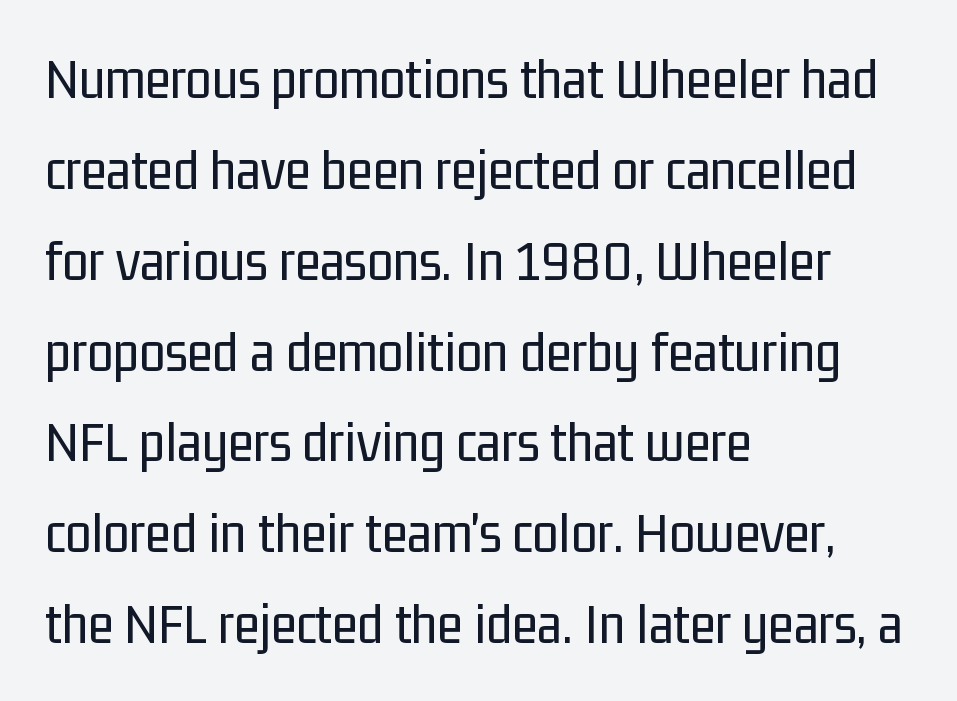
{"serif": "no", "italic": "no", "bold": "no", "weight": "regular", "width": "condensed", "stroke_contrast": "low", "x_height": "medium", "monospaced": "no", "underline": "no", "align": "left", "line_spacing": "normal", "line_spacing_ratio": 1.54, "letter_spacing": "normal", "letter_spacing_em": 0.0, "glyph_px": 59}
